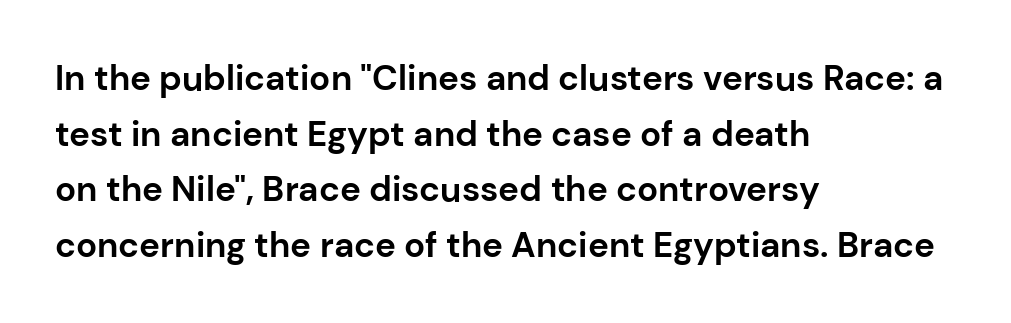
{"serif": "no", "italic": "no", "bold": "yes", "weight": "bold", "width": "normal", "stroke_contrast": "low", "x_height": "medium", "monospaced": "no", "underline": "no", "align": "left", "line_spacing": "normal", "line_spacing_ratio": 1.59, "letter_spacing": "normal", "letter_spacing_em": 0.0, "glyph_px": 35}
